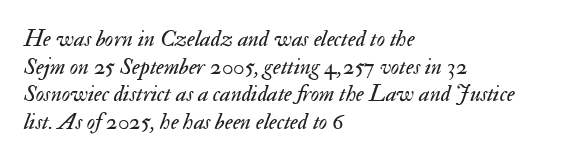
{"italic": "yes", "lean": "right", "slant_degrees": 17, "bold": "no", "underline": "no", "align": "left", "line_spacing_ratio": 1.2, "letter_spacing": "normal", "letter_spacing_em": 0.0, "glyph_px": 23}
